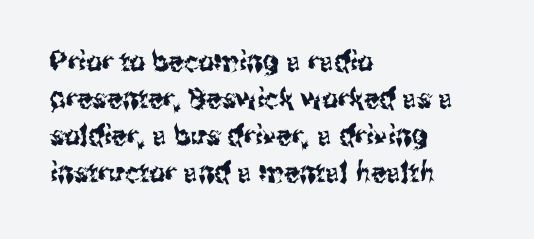
Examine the stroke ends and you'll find no serifs. Evenly set lines give the paragraph a standard silhouette. The tracking reads as untouched default to a designer's eye. Posture: vertical.
